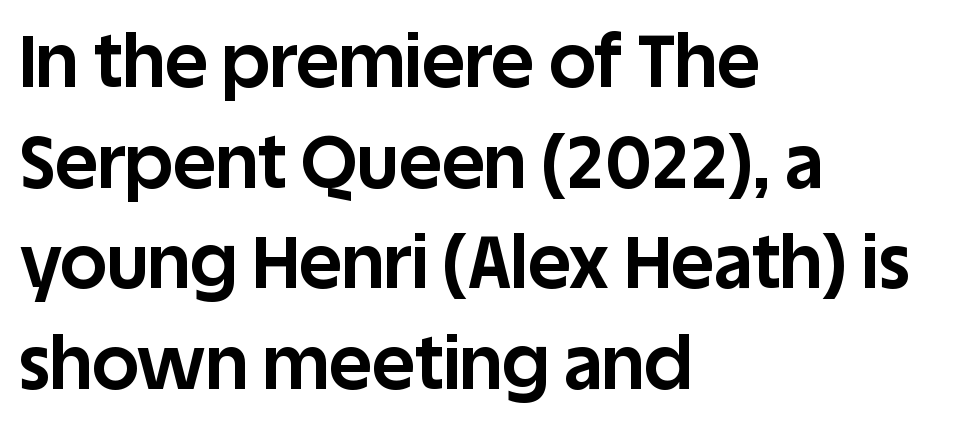
{"serif": "no", "italic": "no", "bold": "yes", "weight": "bold", "width": "normal", "stroke_contrast": "low", "x_height": "large", "monospaced": "no", "underline": "no", "align": "left", "line_spacing": "normal", "line_spacing_ratio": 1.38, "letter_spacing": "normal", "letter_spacing_em": 0.0, "glyph_px": 73}
